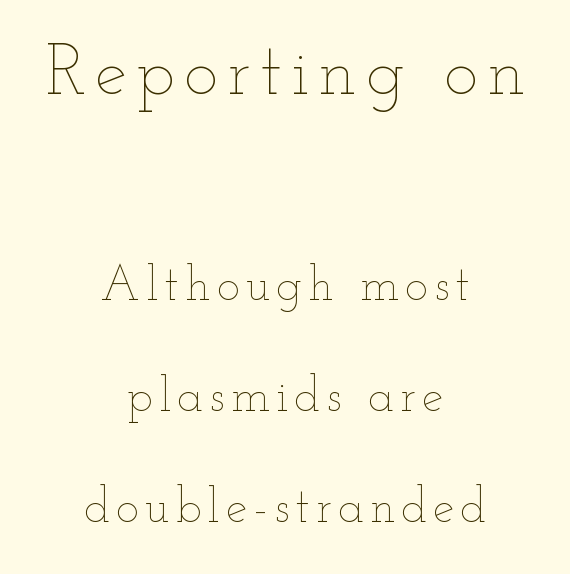
The image shows 72 px thin, wide type, upright; set centered, loose line spacing (2.31x), not underlined; the first (top) block is 1.5x larger; low stroke contrast and a small x-height.
